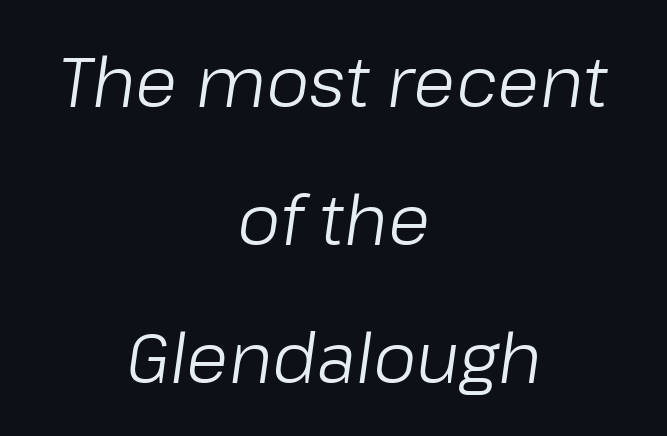
The image shows 69 px light type, italic (leaning right); set centered, loose line spacing (2.0x), normal letter spacing, not underlined; low stroke contrast and a medium x-height.
